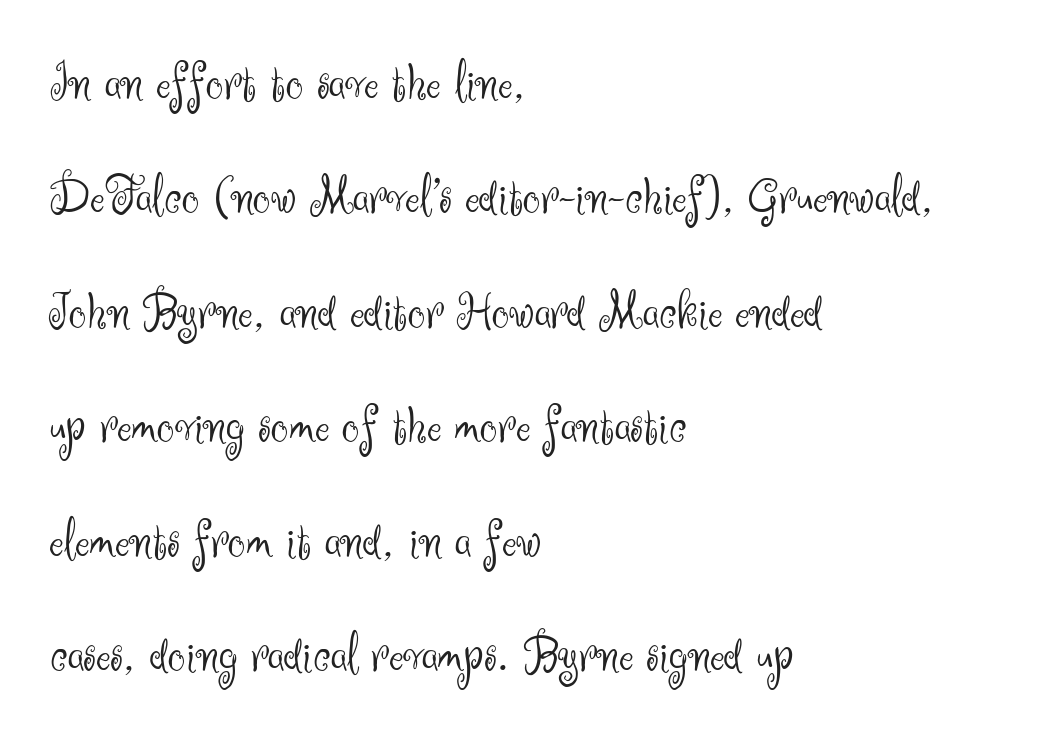
Characters follow at the spacing the type designer built in. The lines are spread far apart with generous leading. Looks like regular typesetting: each glyph gets only the width it needs. Ordinary non-slanted type is in use. A clean baseline with only descenders dipping below it. Nothing heavy about these letters — not bold at all.
